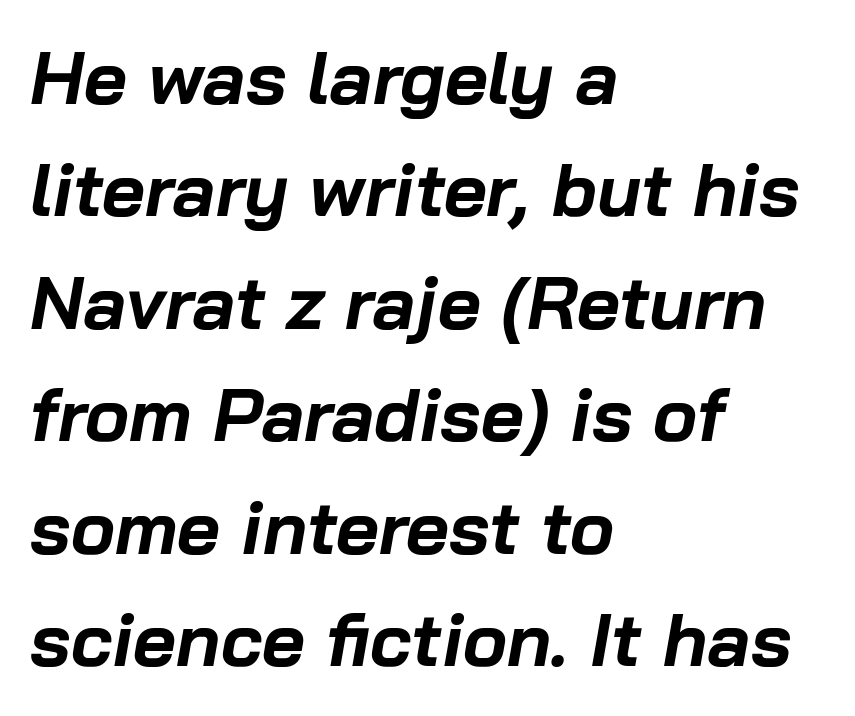
The image shows 74 px bold type, italic (leaning right); set left-aligned, normal line spacing (1.52x), normal letter spacing, not underlined; low stroke contrast and a medium x-height.
